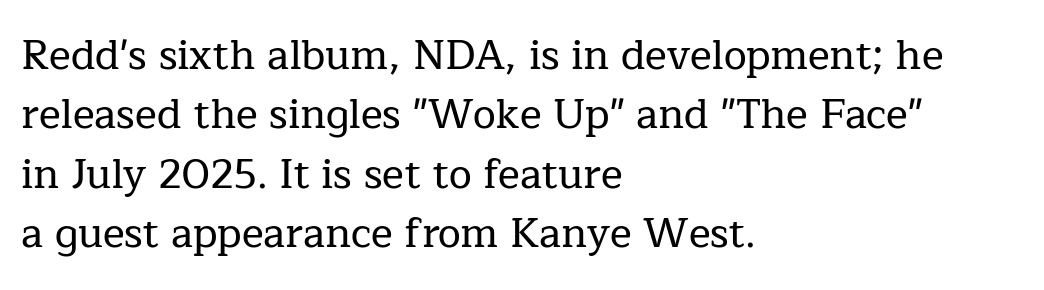
Q: Is the text italic (slanted)? A: No, it is upright.
Q: Is the typeface a serif or a sans-serif typeface? A: Serif.
Q: Is the text underlined? A: No.
Q: How is the paragraph aligned? A: Left-aligned.
Q: Is the spacing between letters normal or unusually wide? A: Normal.
Q: Is the spacing between lines tight, normal or loose? A: Normal.
Q: Width (condensed, normal, or wide)? A: Normal.
Q: Stroke contrast? A: Low.
Q: x-height? A: Medium.
Q: Monospaced? A: No.
